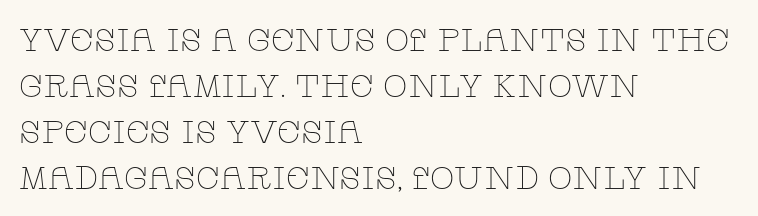
Posture: straight, roman, zero tilt. Examine the stroke ends and you'll spot serifs. Notice how descenders clear the ascenders below comfortably — that's standard leading. Which margin do the lines hug? The left one — the right edge is uneven.
